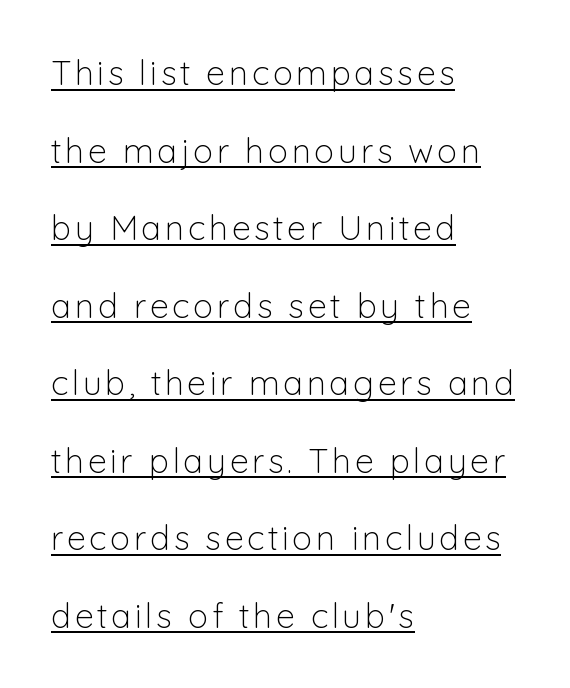
The image shows 34 px light sans-serif type, upright; set left-aligned, loose line spacing (2.28x), underlined; low stroke contrast and a medium x-height.
